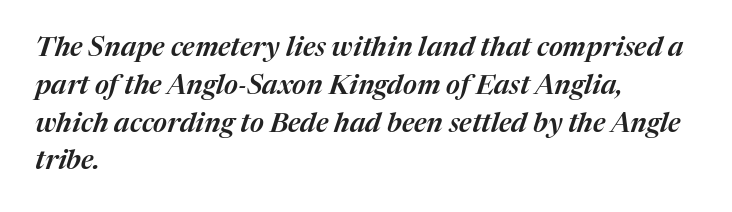
Q: Is the text italic (slanted)? A: Yes, it leans right by about 17 degrees.
Q: Is the text underlined? A: No.
Q: How is the paragraph aligned? A: Left-aligned.
Q: Is the spacing between letters normal or unusually wide? A: Normal.
Q: Is the spacing between lines tight, normal or loose? A: Normal.
